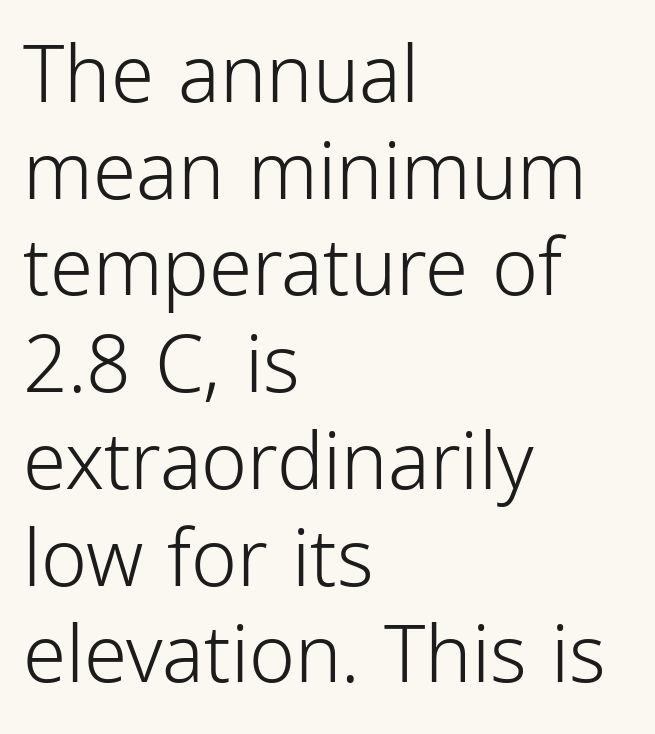
Q: Is the text bold? A: No.
Q: Is the text italic (slanted)? A: No, it is upright.
Q: Is the typeface a serif or a sans-serif typeface? A: Sans-serif.
Q: Is the text underlined? A: No.
Q: How is the paragraph aligned? A: Left-aligned.
Q: Is the spacing between letters normal or unusually wide? A: Normal.
Q: Width (condensed, normal, or wide)? A: Condensed.
Q: Stroke contrast? A: Low.
Q: x-height? A: Medium.
Q: Monospaced? A: No.
